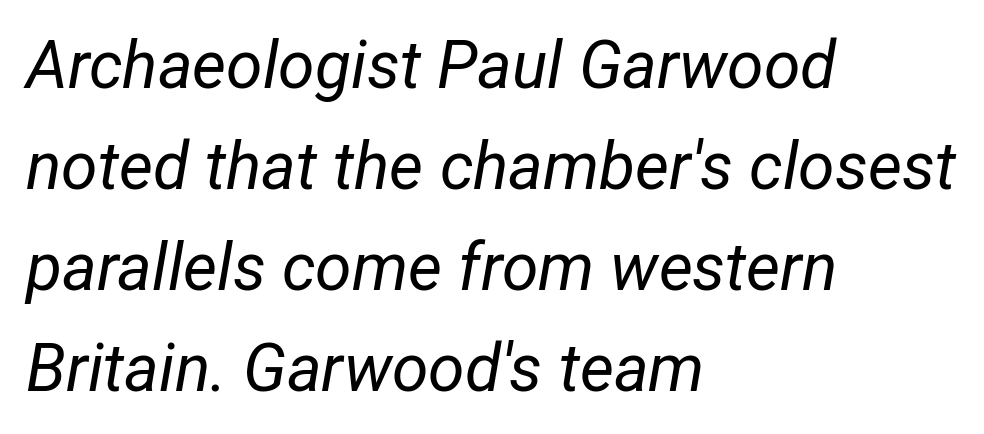
{"italic": "yes", "lean": "right", "slant_degrees": 12, "bold": "no", "weight": "regular", "width": "condensed", "stroke_contrast": "low", "x_height": "medium", "monospaced": "no", "underline": "no", "align": "left", "line_spacing": "normal", "line_spacing_ratio": 1.53, "letter_spacing": "normal", "letter_spacing_em": 0.0, "glyph_px": 66}
